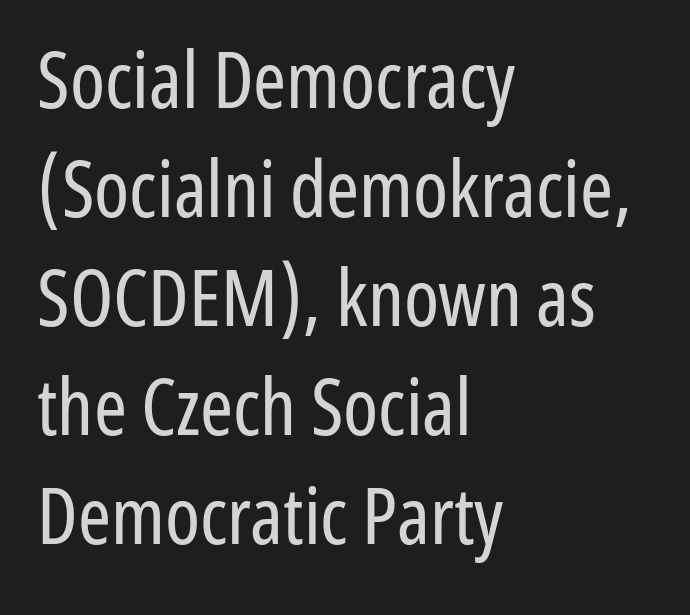
{"serif": "no", "italic": "no", "bold": "no", "weight": "regular", "width": "condensed", "stroke_contrast": "low", "x_height": "medium", "monospaced": "no", "underline": "no", "align": "left", "line_spacing": "normal", "line_spacing_ratio": 1.38, "letter_spacing": "normal", "letter_spacing_em": 0.0, "glyph_px": 79}
